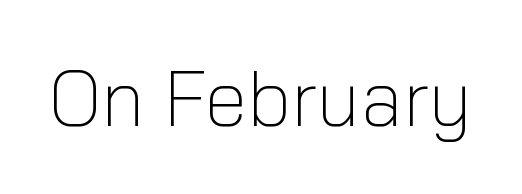
{"serif": "no", "italic": "no", "bold": "no", "weight": "light", "width": "normal", "stroke_contrast": "low", "x_height": "medium", "monospaced": "no", "underline": "no", "letter_spacing": "normal", "letter_spacing_em": 0.0, "glyph_px": 78}
